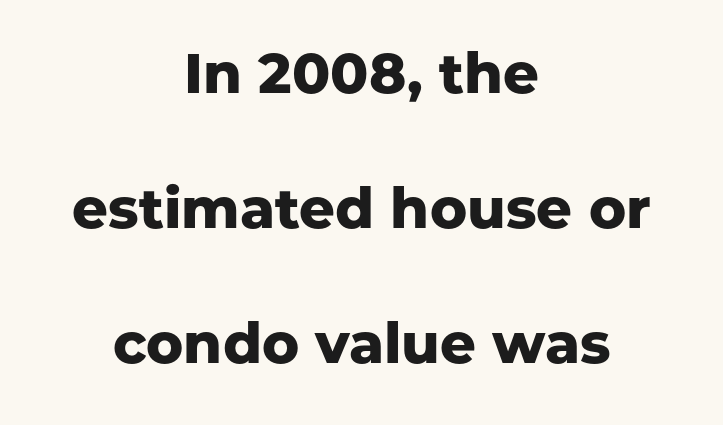
Q: Is the text bold? A: Yes.
Q: Is the text italic (slanted)? A: No, it is upright.
Q: Is the typeface a serif or a sans-serif typeface? A: Sans-serif.
Q: Is the text underlined? A: No.
Q: How is the paragraph aligned? A: Centered.
Q: Is the spacing between letters normal or unusually wide? A: Normal.
Q: Is the spacing between lines tight, normal or loose? A: Loose.
Q: Width (condensed, normal, or wide)? A: Normal.
Q: Stroke contrast? A: Low.
Q: x-height? A: Medium.
Q: Monospaced? A: No.
